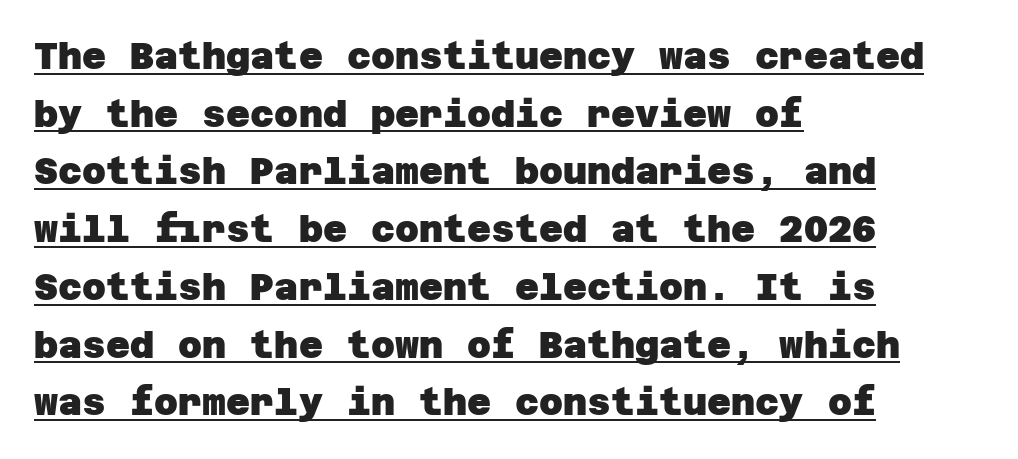
The image shows 37 px heavy sans-serif type; set left-aligned, normal line spacing (1.56x), normal letter spacing, underlined; low stroke contrast and a large x-height.
